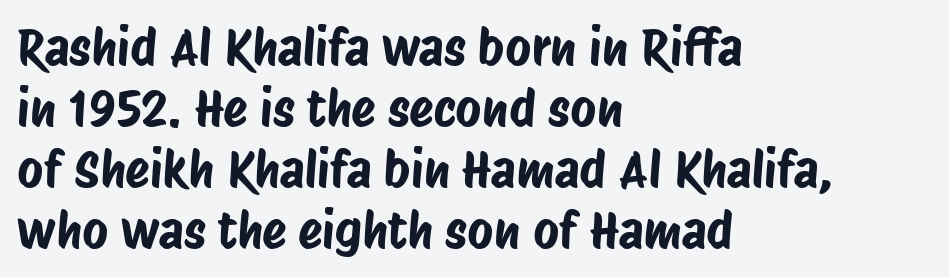
{"serif": "no", "width": "condensed", "stroke_contrast": "low", "x_height": "large", "monospaced": "no", "underline": "no", "align": "left", "line_spacing_ratio": 1.22, "letter_spacing": "normal", "letter_spacing_em": 0.0, "glyph_px": 50}
